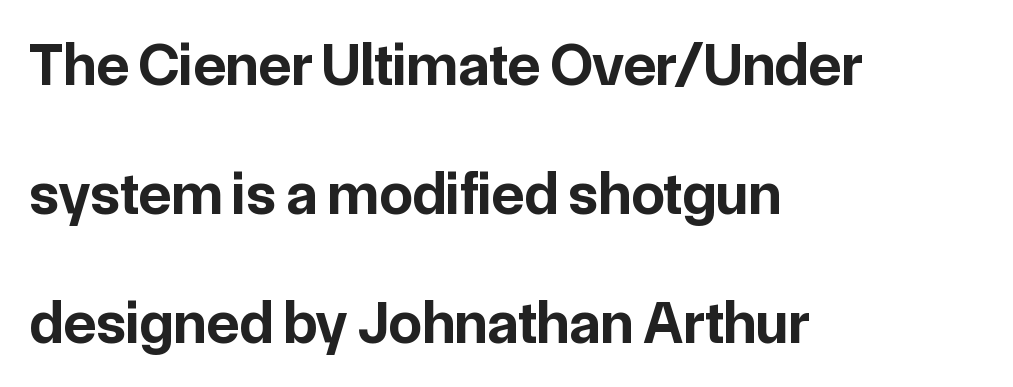
I'd call this a sans setting — the letters go barefoot. The font is running at its bold setting. The face used here is proportionally spaced, like ordinary book or web type. Summary of vertical rhythm: relaxed, with wide interline spacing.
